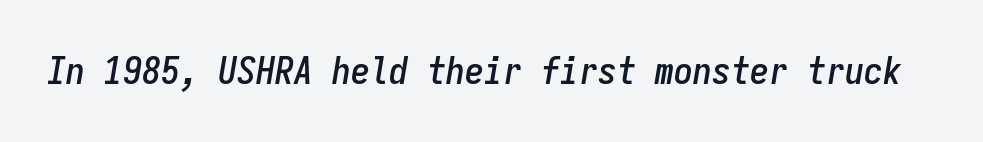
Q: Is the text italic (slanted)? A: Yes, it leans right by about 9 degrees.
Q: Is the text underlined? A: No.
Q: Is the spacing between letters normal or unusually wide? A: Normal.
Q: Width (condensed, normal, or wide)? A: Condensed.
Q: Stroke contrast? A: Low.
Q: x-height? A: Medium.
Q: Monospaced? A: Yes.
